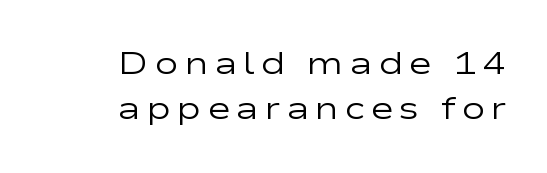
The rows are spaced the way most documents space them. The compositor pushed each line to the right boundary. A quiet, ordinary-to-light weight characterises the typeface. Is this a fixed-width face? No — the glyphs have proportional, varying widths.
